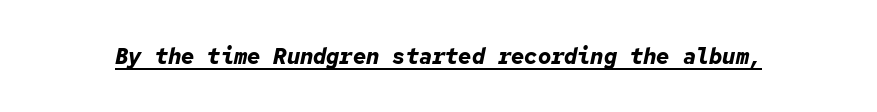
The image shows 22 px bold type, italic (leaning right); set normal letter spacing, underlined.
